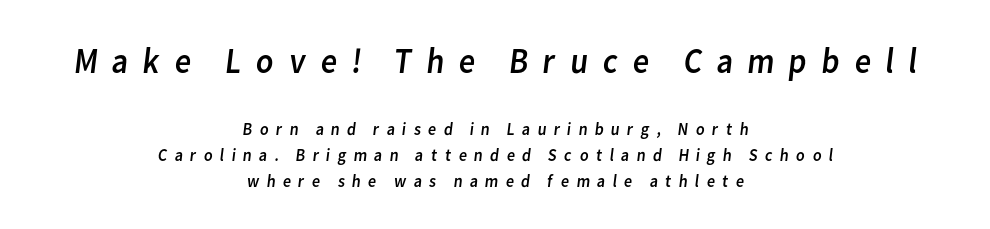
{"serif": "no", "bold": "no", "weight": "regular", "width": "normal", "stroke_contrast": "low", "x_height": "medium", "monospaced": "no", "underline": "no", "align": "center", "line_spacing": "normal", "line_spacing_ratio": 1.43, "letter_spacing": "wide", "letter_spacing_em": 0.37, "larger_block": "first", "size_ratio": 2.0, "glyph_px": 36}
